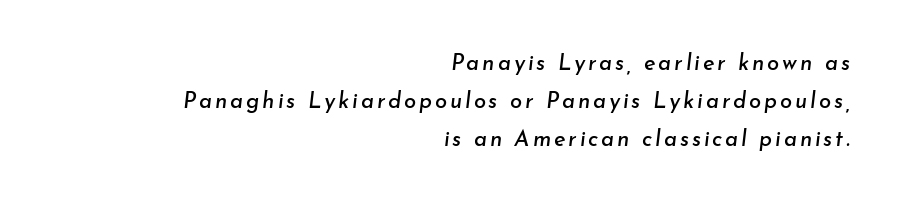
{"italic": "yes", "lean": "right", "slant_degrees": 7, "underline": "no", "align": "right", "line_spacing_ratio": 1.72, "glyph_px": 22}
